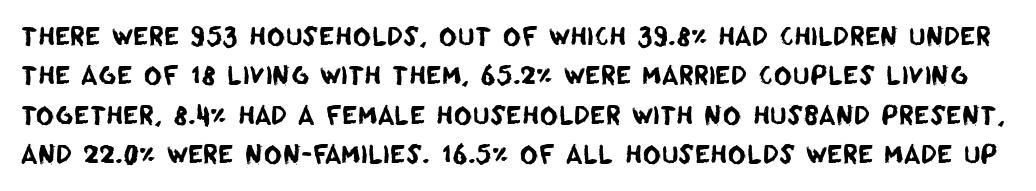
The image shows 25 px text type; set normal line spacing (1.58x), normal letter spacing, not underlined.
